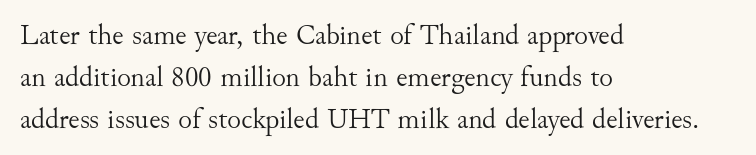
The image shows 29 px light serif type, upright; set left-aligned, normal line spacing (1.45x), normal letter spacing, not underlined; medium stroke contrast and a small x-height.
